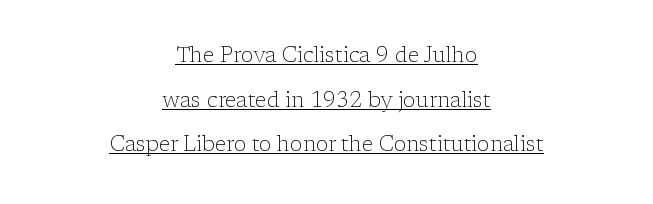
The image shows 21 px text type, upright; set centered, loose line spacing (2.12x), normal letter spacing, underlined.
